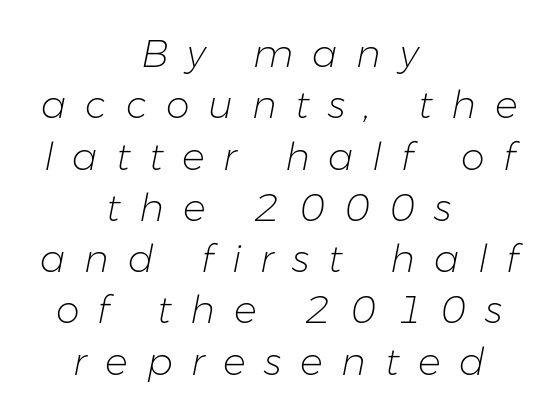
Q: Is the text bold? A: No.
Q: Is the text italic (slanted)? A: Yes, it leans right by about 11 degrees.
Q: Is the text underlined? A: No.
Q: How is the paragraph aligned? A: Centered.
Q: Is the spacing between letters normal or unusually wide? A: Unusually wide.
Q: Is the spacing between lines tight, normal or loose? A: Normal.
Q: Width (condensed, normal, or wide)? A: Normal.
Q: Stroke contrast? A: Low.
Q: x-height? A: Medium.
Q: Monospaced? A: No.
